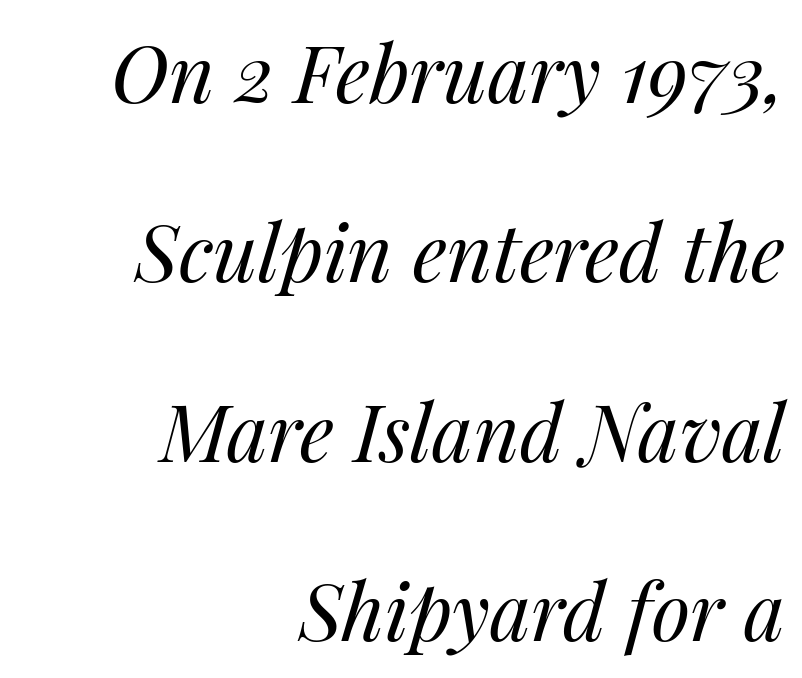
{"italic": "yes", "lean": "right", "slant_degrees": 14, "bold": "no", "weight": "regular", "width": "normal", "stroke_contrast": "medium", "x_height": "medium", "monospaced": "no", "underline": "no", "align": "right", "line_spacing": "loose", "line_spacing_ratio": 2.27, "letter_spacing": "normal", "letter_spacing_em": 0.0, "glyph_px": 79}
